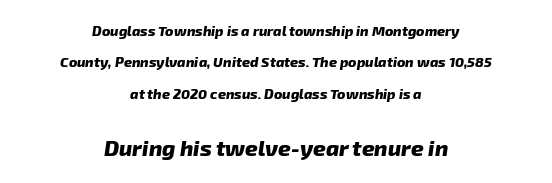
{"italic": "yes", "lean": "right", "slant_degrees": 8, "bold": "yes", "underline": "no", "align": "center", "line_spacing": "loose", "line_spacing_ratio": 2.24, "letter_spacing": "normal", "letter_spacing_em": 0.0, "larger_block": "second", "size_ratio": 1.57, "glyph_px": 22}
